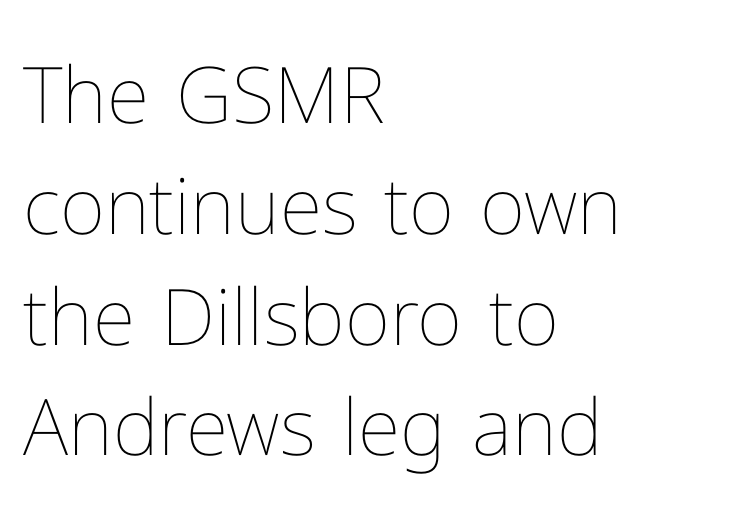
The image shows 78 px thin type, upright; set left-aligned, normal line spacing (1.42x), normal letter spacing, not underlined; low stroke contrast and a medium x-height.
